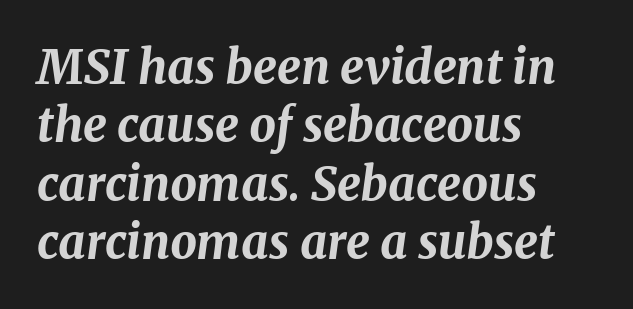
The image shows 47 px bold type, italic (leaning right); set left-aligned, line spacing 1.24x, normal letter spacing, not underlined; medium stroke contrast and a medium x-height.
